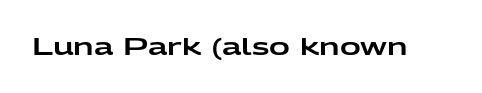
The image shows 23 px text type, upright; set normal letter spacing, not underlined.
